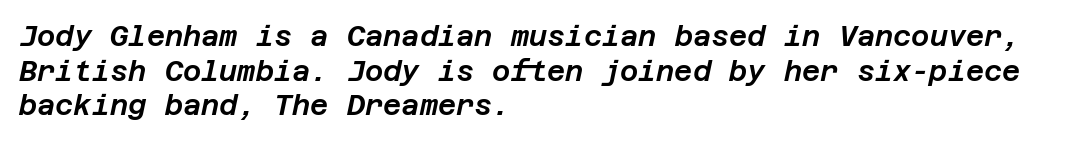
The image shows 28 px text type, italic (leaning right); set left-aligned, line spacing 1.24x, normal letter spacing, not underlined; low stroke contrast and a large x-height.
